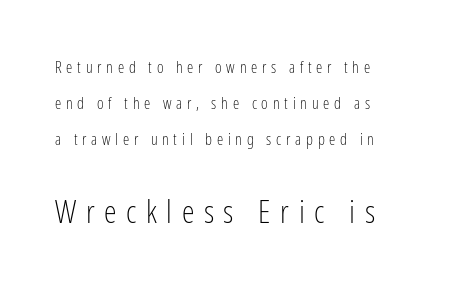
Q: Is the text bold? A: No.
Q: Is the text italic (slanted)? A: No, it is upright.
Q: Is the typeface a serif or a sans-serif typeface? A: Sans-serif.
Q: Is the text underlined? A: No.
Q: Is the spacing between letters normal or unusually wide? A: Unusually wide.
Q: Is the spacing between lines tight, normal or loose? A: Loose.
Q: Which block of text is set in a larger size, the first (top) or the second (bottom)? A: The second (bottom) one.
Q: Width (condensed, normal, or wide)? A: Condensed.
Q: Stroke contrast? A: Low.
Q: x-height? A: Medium.
Q: Monospaced? A: No.
